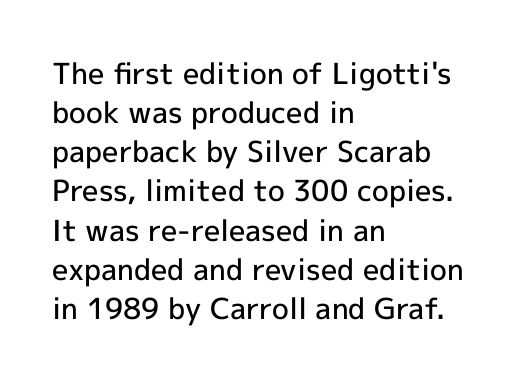
{"serif": "no", "italic": "no", "bold": "semi", "weight": "semibold", "width": "normal", "x_height": "medium", "monospaced": "no", "underline": "no", "align": "left", "line_spacing": "normal", "line_spacing_ratio": 1.35, "letter_spacing": "normal", "letter_spacing_em": 0.0, "glyph_px": 29}
